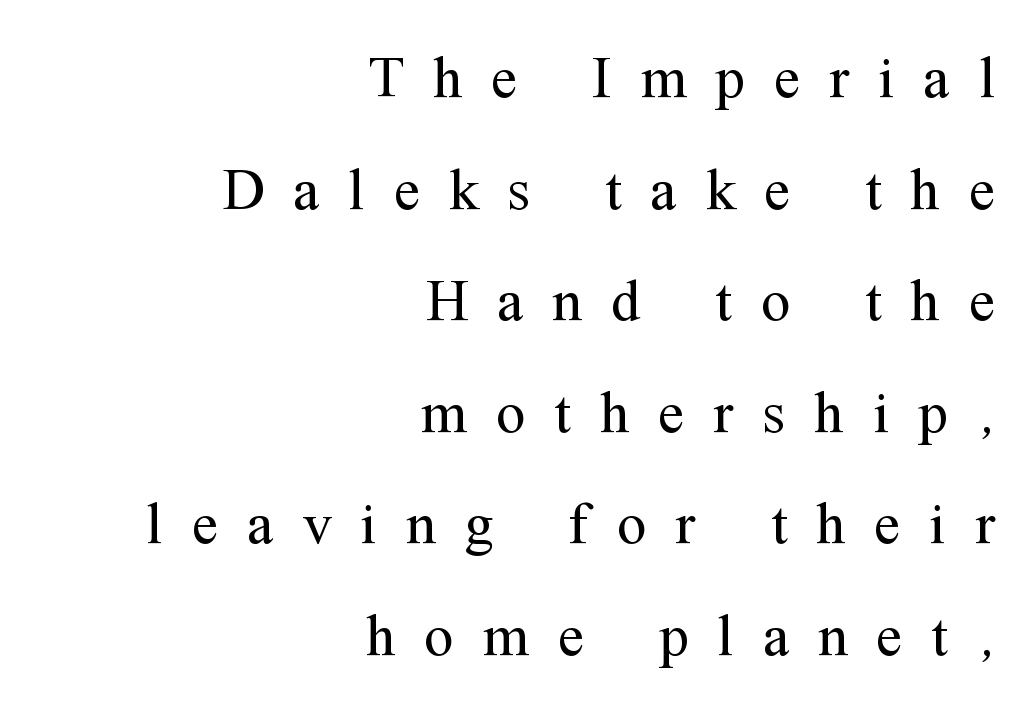
Does the lettering tilt? It doesn't — this is upright. Horizontally, the lines are justified to the trailing edge only. Old-style or modern, the face here clearly has serifs. Loose tracking; the words dissolve into strings of separated letters. No chunkiness to these letters — they're not bold.
